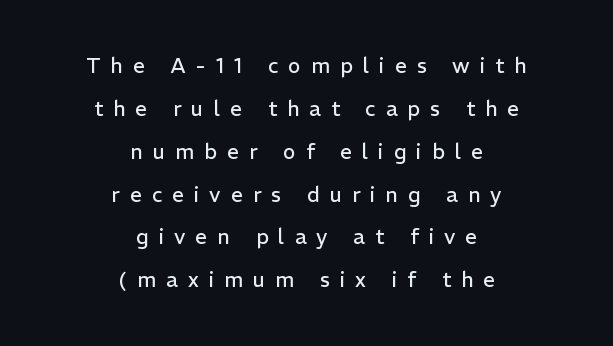
Q: Is the text bold? A: No.
Q: Is the text italic (slanted)? A: No, it is upright.
Q: Is the text underlined? A: No.
Q: How is the paragraph aligned? A: Centered.
Q: Is the spacing between letters normal or unusually wide? A: Unusually wide.
Q: Is the spacing between lines tight, normal or loose? A: Loose.
